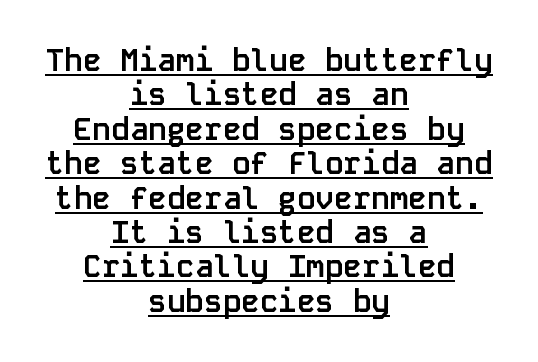
The image shows 31 px semibold sans-serif type, upright, monospaced; set centered, tight line spacing (1.11x), normal letter spacing, underlined; low stroke contrast and a large x-height.
